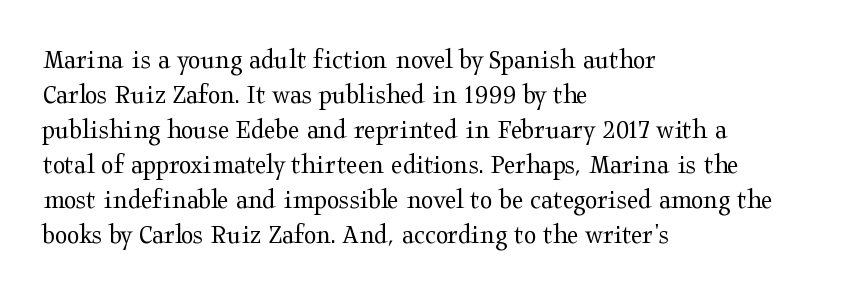
{"serif": "yes", "italic": "no", "bold": "no", "weight": "regular", "width": "wide", "stroke_contrast": "medium", "x_height": "medium", "monospaced": "no", "underline": "no", "align": "left", "line_spacing_ratio": 1.21, "letter_spacing": "normal", "letter_spacing_em": 0.0, "glyph_px": 29}
